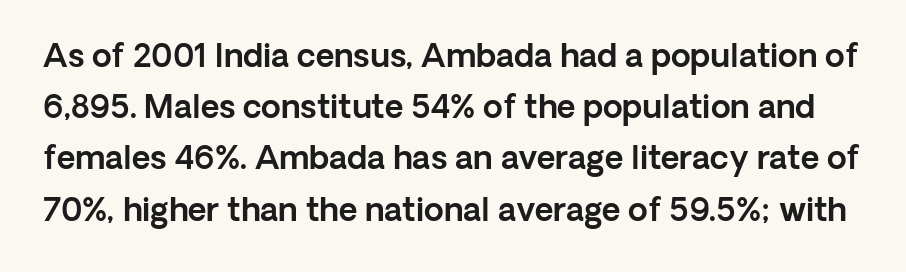
A normal amount of white space separates one row of letters from the next. Is the letter spacing exaggerated? No — it looks like the ordinary default. Is this a fixed-width face? No — the glyphs have proportional, varying widths. This is roman type, the default non-slanted kind.
